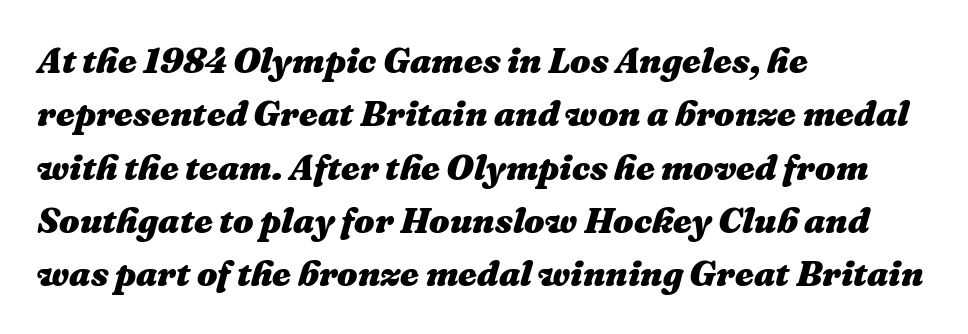
Q: Is the text bold? A: Yes.
Q: Is the text italic (slanted)? A: Yes, it leans right by about 16 degrees.
Q: Is the text underlined? A: No.
Q: How is the paragraph aligned? A: Left-aligned.
Q: Is the spacing between letters normal or unusually wide? A: Normal.
Q: Is the spacing between lines tight, normal or loose? A: Normal.
Q: Width (condensed, normal, or wide)? A: Normal.
Q: Stroke contrast? A: Medium.
Q: x-height? A: Medium.
Q: Monospaced? A: No.
